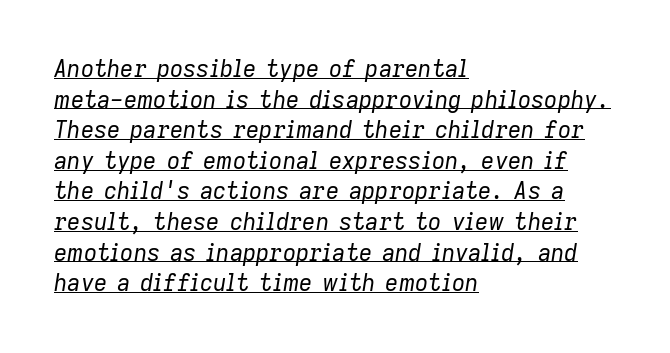
The image shows 23 px text type, italic (leaning right); set left-aligned, normal line spacing (1.33x), normal letter spacing, underlined.
